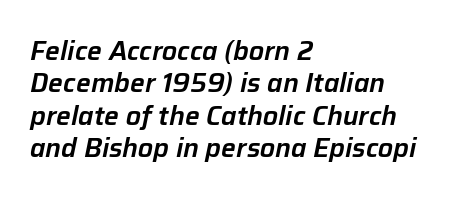
This rendering leaves character spacing at its baseline value. A typesetter would mark this as italic. The setting favours the left margin, as ordinary paragraphs usually do. A bare baseline throughout the passage.
